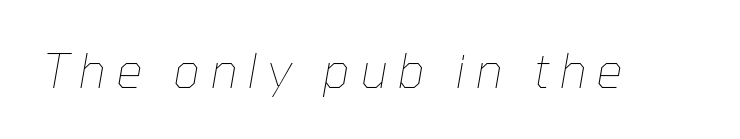
Q: Is the text bold? A: No.
Q: Is the text italic (slanted)? A: Yes, it leans right by about 10 degrees.
Q: Is the text underlined? A: No.
Q: Is the spacing between letters normal or unusually wide? A: Unusually wide.
Q: Width (condensed, normal, or wide)? A: Normal.
Q: Stroke contrast? A: Low.
Q: x-height? A: Medium.
Q: Monospaced? A: No.
